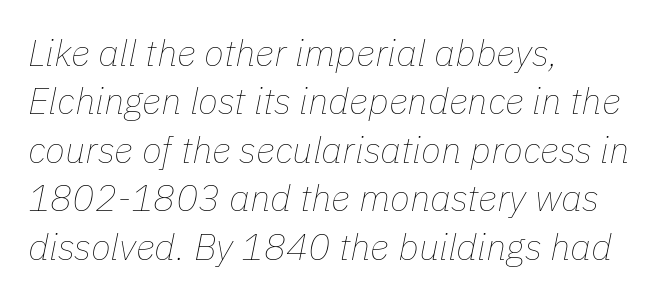
Baseline-to-baseline distance is the conventional proportion of letter height. Varying glyph widths throughout — classic text-font behaviour. Letters rest on an invisible, unmarked baseline. You can tell it's italic because the verticals aren't actually vertical. Visually the block forms a straight wall on the left and a jagged coastline on the right. The tracking reads as untouched default to a designer's eye.
